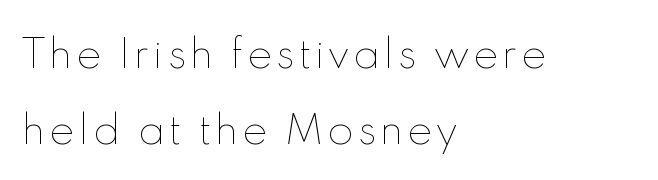
Is the type heavy? It reads as light-to-regular instead. Spacing verdict: proportional, widths tailored to each character. The setting favours the left margin, as ordinary paragraphs usually do. These lines were composed using upright roman letters. A clean baseline with only descenders dipping below it. Widely set lines give the paragraph a tall, airy silhouette.
